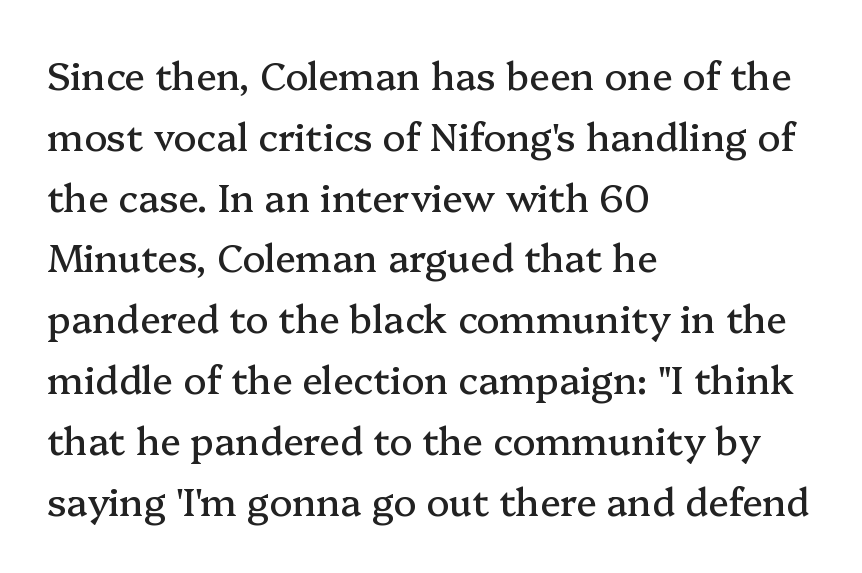
The image shows 38 px serif type, upright; set left-aligned, normal line spacing (1.6x), normal letter spacing, not underlined; medium stroke contrast and a medium x-height.
